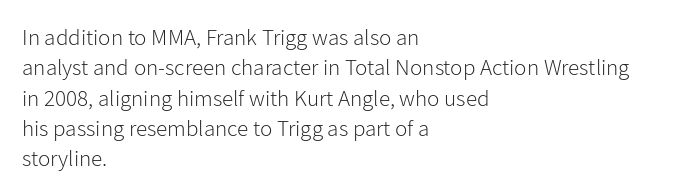
The image shows 23 px text type, upright; set left-aligned, normal line spacing (1.32x), normal letter spacing, not underlined.
